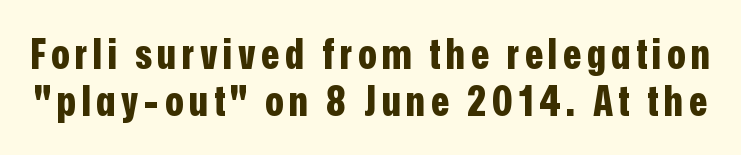
{"serif": "no", "italic": "no", "bold": "yes", "weight": "bold", "width": "condensed", "stroke_contrast": "low", "x_height": "medium", "monospaced": "no", "underline": "no", "line_spacing": "tight", "line_spacing_ratio": 1.13, "glyph_px": 42}
